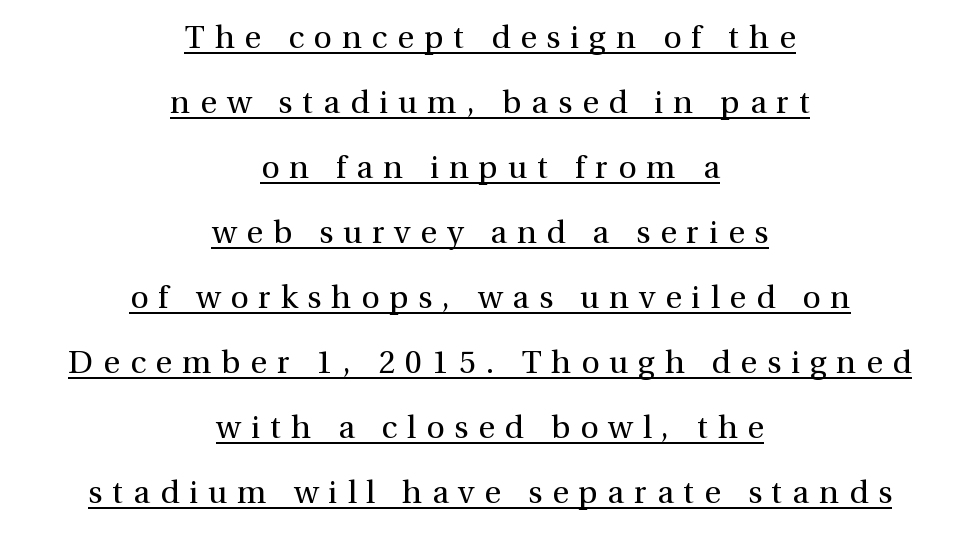
This is underlined copy, the kind a proofreader might mark for attention. Spacing between characters has been opened up far beyond the box default. Yep, those are serifs on the letters. Designer's note — italics off, roman on. Does the leading feel generous? Absolutely, it's lavish. The typesetting does not lean heavy: it is not bold.
